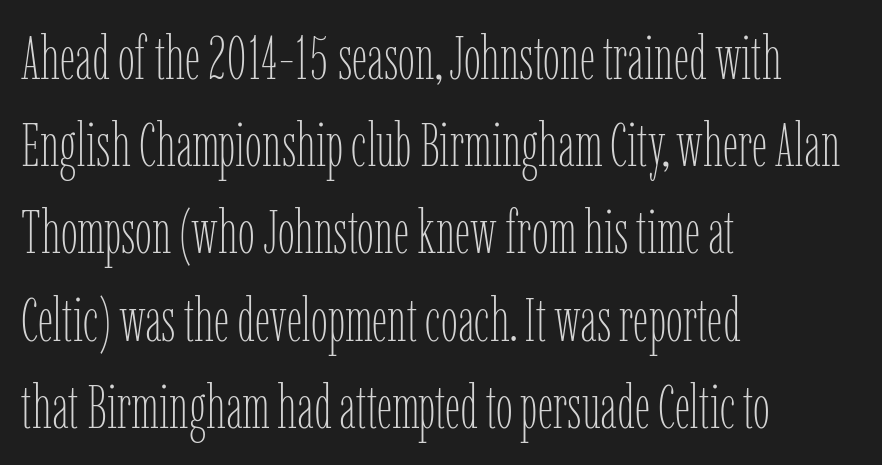
{"italic": "no", "bold": "no", "weight": "thin", "width": "condensed", "stroke_contrast": "low", "x_height": "medium", "monospaced": "no", "underline": "no", "align": "left", "line_spacing": "normal", "line_spacing_ratio": 1.43, "letter_spacing": "normal", "letter_spacing_em": 0.0, "glyph_px": 61}
